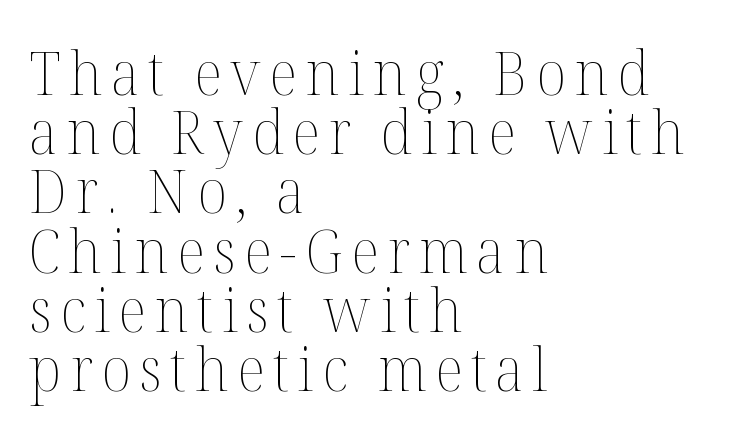
Q: Is the text bold? A: No.
Q: Is the text italic (slanted)? A: No, it is upright.
Q: Is the text underlined? A: No.
Q: How is the paragraph aligned? A: Left-aligned.
Q: Is the spacing between lines tight, normal or loose? A: Tight.
Q: Width (condensed, normal, or wide)? A: Normal.
Q: Stroke contrast? A: Medium.
Q: x-height? A: Medium.
Q: Monospaced? A: No.
